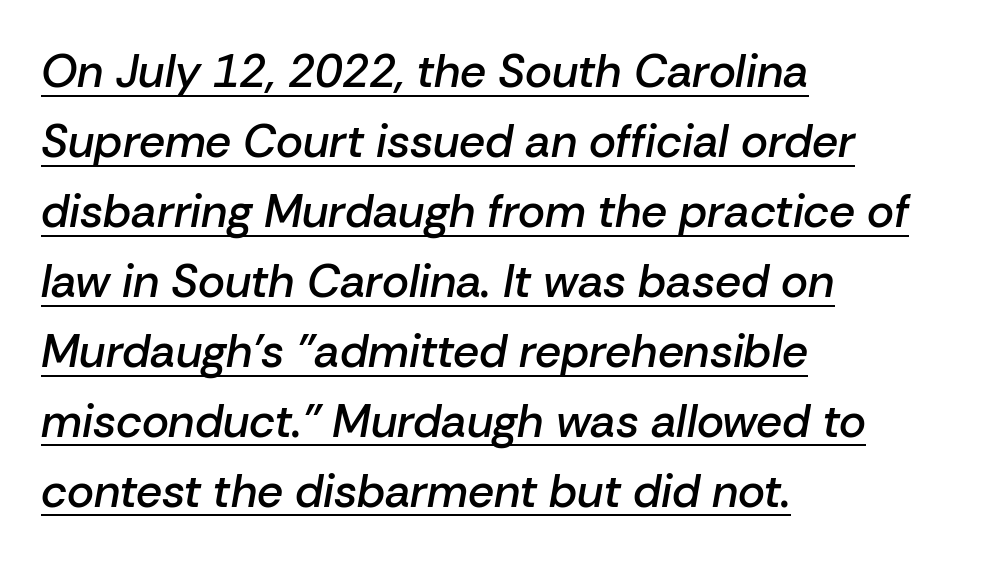
Q: Is the text bold? A: Semi-bold.
Q: Is the text italic (slanted)? A: Yes, it leans right by about 10 degrees.
Q: Is the text underlined? A: Yes.
Q: How is the paragraph aligned? A: Left-aligned.
Q: Is the spacing between letters normal or unusually wide? A: Normal.
Q: Is the spacing between lines tight, normal or loose? A: Normal.
Q: Width (condensed, normal, or wide)? A: Normal.
Q: Stroke contrast? A: Low.
Q: x-height? A: Medium.
Q: Monospaced? A: No.
